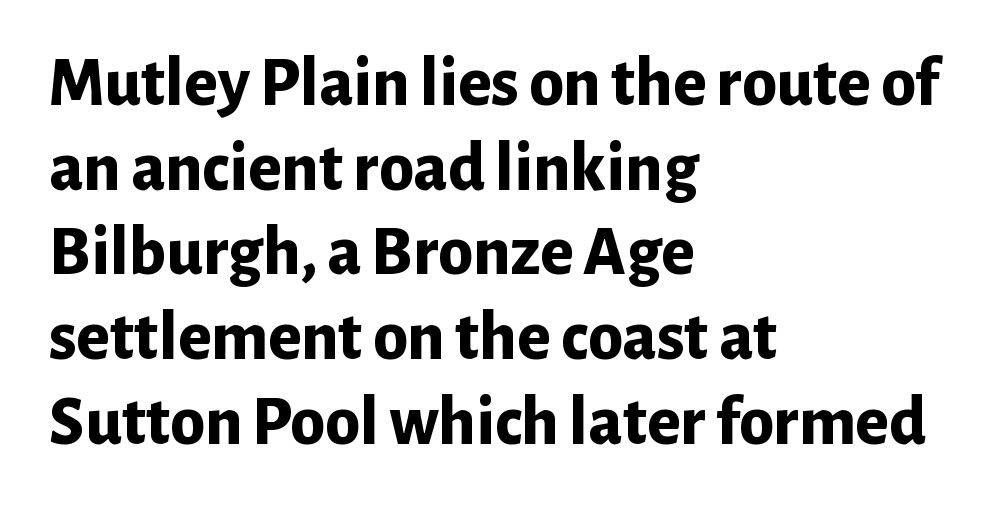
Every row of glyphs begins at an identical x-position on the left. Heavy-handed strokes throughout: this text is bold. Letters rest on an invisible, unmarked baseline. Each letter keeps its own natural width here, so spacing adapts to shape. The face used here is a sans, in the tradition of grotesques and geometrics. These lines were composed using upright roman letters.
